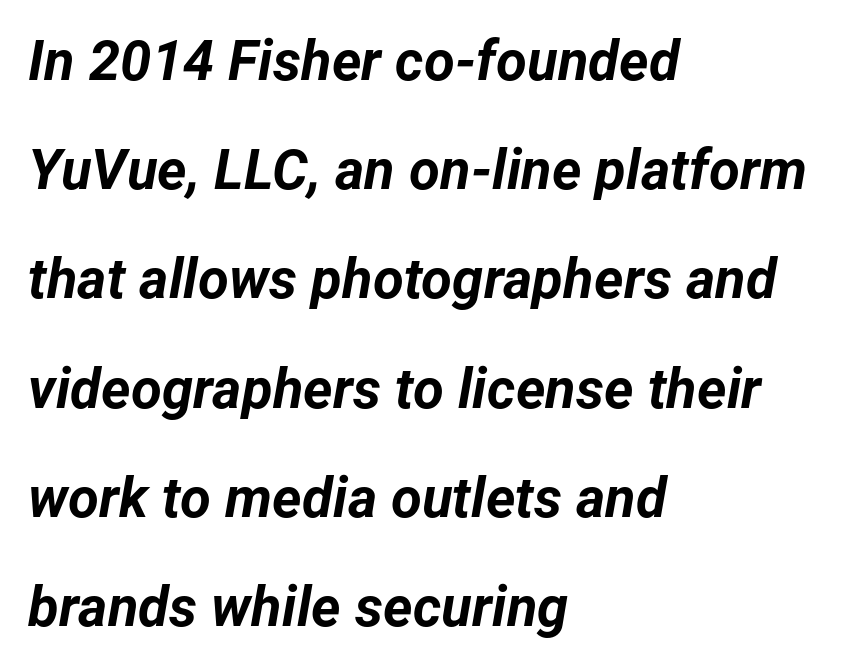
The image shows 56 px bold type, italic (leaning right); set left-aligned, loose line spacing (1.95x), normal letter spacing, not underlined; low stroke contrast and a medium x-height.
